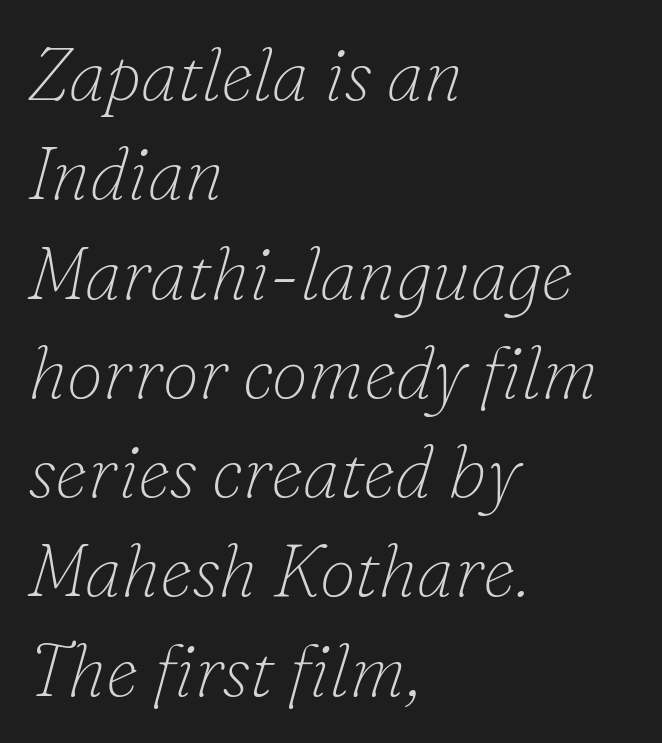
{"serif": "yes", "italic": "yes", "lean": "right", "slant_degrees": 16, "bold": "no", "weight": "thin", "width": "normal", "stroke_contrast": "low", "x_height": "small", "monospaced": "no", "underline": "no", "align": "left", "line_spacing": "normal", "line_spacing_ratio": 1.36, "letter_spacing": "normal", "letter_spacing_em": 0.0, "glyph_px": 73}
